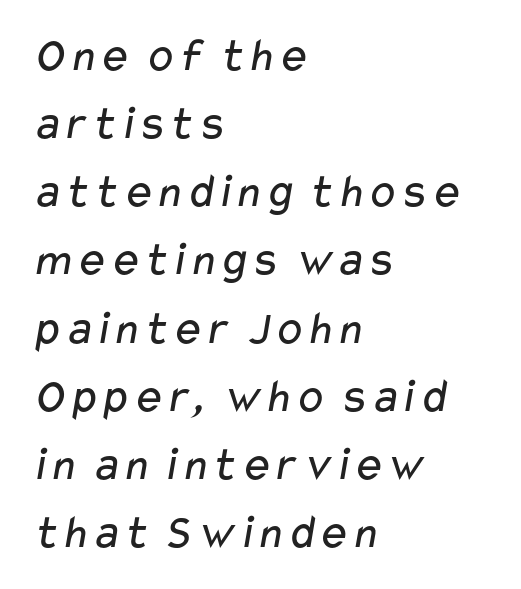
The image shows 48 px regular-weight, wide sans-serif type; set left-aligned, normal line spacing (1.42x), normal letter spacing, not underlined; low stroke contrast and a medium x-height.
